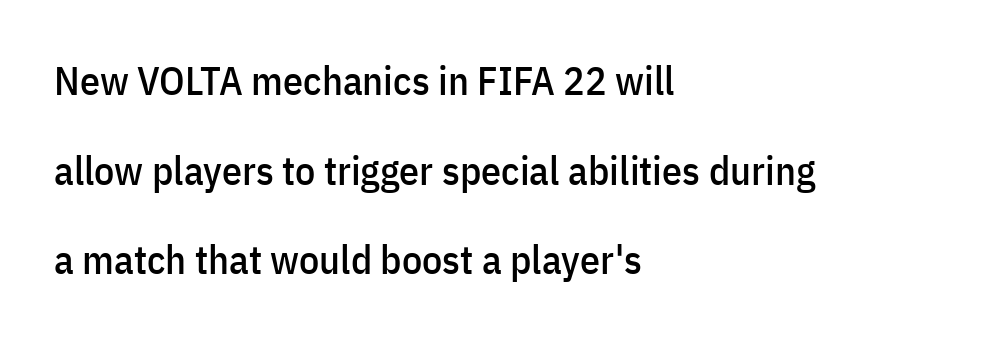
The image shows 40 px condensed sans-serif type, upright; set left-aligned, loose line spacing (2.24x), normal letter spacing, not underlined; low stroke contrast and a medium x-height.
